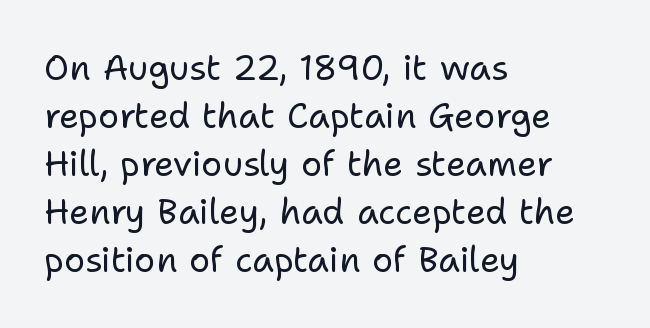
{"serif": "no", "italic": "no", "bold": "no", "weight": "regular", "width": "normal", "stroke_contrast": "low", "x_height": "medium", "monospaced": "no", "underline": "no", "align": "left", "line_spacing": "normal", "line_spacing_ratio": 1.37, "letter_spacing": "normal", "letter_spacing_em": 0.0, "glyph_px": 35}
